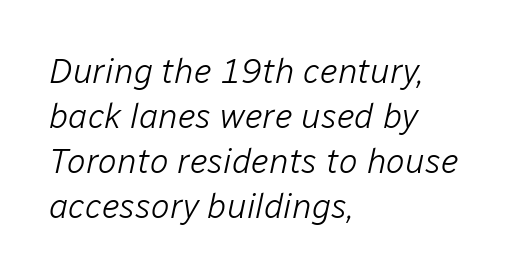
{"italic": "yes", "lean": "right", "slant_degrees": 12, "bold": "no", "weight": "light", "width": "normal", "stroke_contrast": "low", "x_height": "medium", "monospaced": "no", "underline": "no", "align": "left", "line_spacing": "normal", "line_spacing_ratio": 1.29, "letter_spacing": "normal", "letter_spacing_em": 0.0, "glyph_px": 35}
